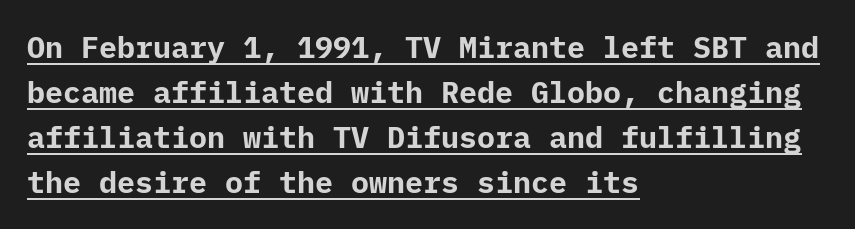
The image shows 30 px bold sans-serif type, upright; set left-aligned, normal line spacing (1.5x), normal letter spacing, underlined; low stroke contrast and a medium x-height.
